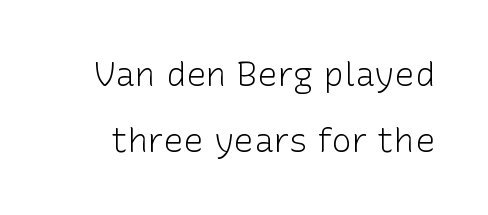
Think of a printed novel: that variable character pitch is what you see here. A typesetter would call this zero additional tracking. These lines are composed in type without serifs. Has an underline been added? It has not. No extra ink here — the face is not bold. When letters stand straight like this, we call the style roman or upright.
